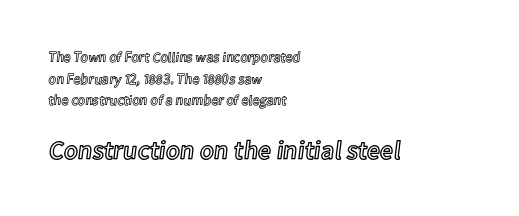
The image shows 26 px text type; set left-aligned, normal line spacing (1.54x), normal letter spacing, not underlined; the second (bottom) block is 1.86x larger.
